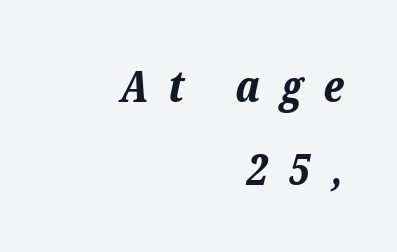
{"italic": "yes", "lean": "right", "slant_degrees": 12, "bold": "yes", "weight": "bold", "width": "normal", "stroke_contrast": "low", "x_height": "medium", "monospaced": "no", "underline": "no", "align": "right", "line_spacing_ratio": 1.88, "letter_spacing": "wide", "letter_spacing_em": 0.47, "glyph_px": 44}
